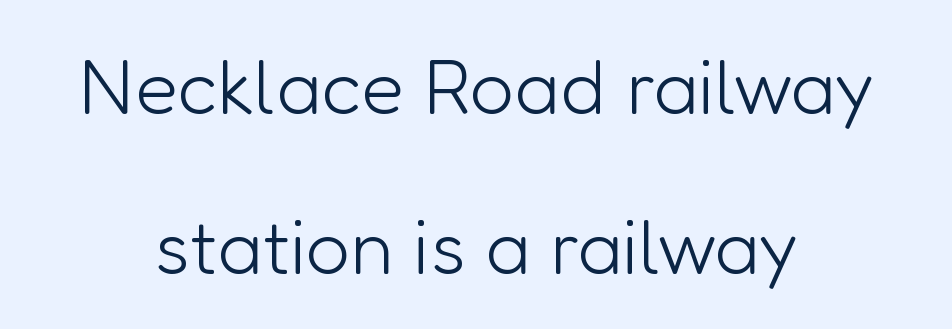
Font category for this specimen: sans-serif. A typesetter would call this proportional, since set widths differ per character. The rendering positions every line midway between the sides. Descenders are the only things crossing below the line. You can tell it's not italic because the verticals are truly vertical.
